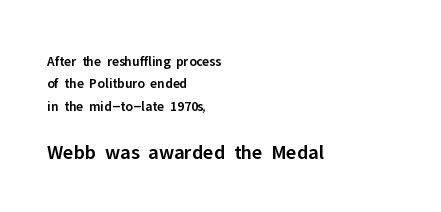
Q: Is the text bold? A: Semi-bold.
Q: Is the text italic (slanted)? A: No, it is upright.
Q: Is the text underlined? A: No.
Q: How is the paragraph aligned? A: Left-aligned.
Q: Is the spacing between letters normal or unusually wide? A: Normal.
Q: Is the spacing between lines tight, normal or loose? A: Normal.
Q: Which block of text is set in a larger size, the first (top) or the second (bottom)? A: The second (bottom) one.
